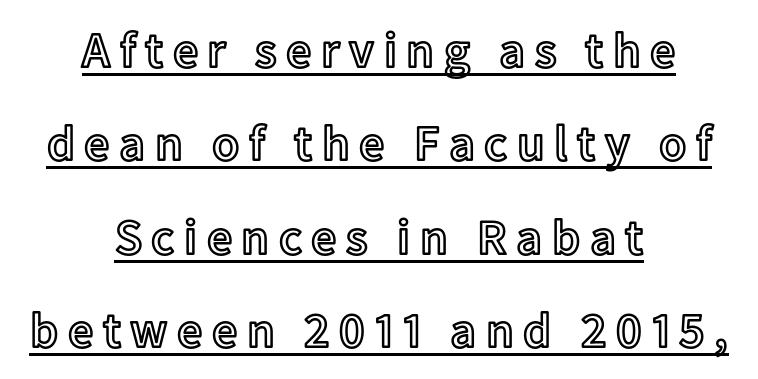
{"italic": "no", "width": "normal", "x_height": "medium", "monospaced": "no", "underline": "yes", "align": "center", "line_spacing_ratio": 1.87, "glyph_px": 50}
